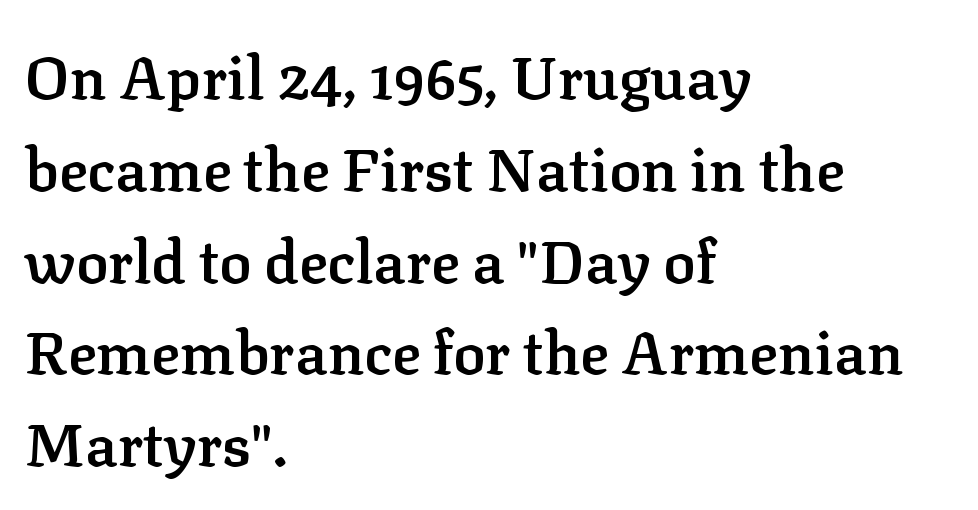
{"serif": "yes", "italic": "no", "bold": "semi", "weight": "semibold", "width": "normal", "stroke_contrast": "low", "x_height": "medium", "monospaced": "no", "underline": "no", "align": "left", "line_spacing": "normal", "line_spacing_ratio": 1.53, "letter_spacing": "normal", "letter_spacing_em": 0.0, "glyph_px": 60}
